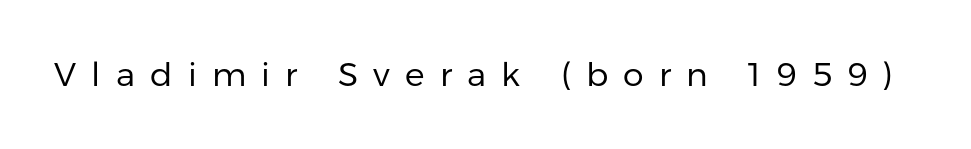
Q: Is the text bold? A: No.
Q: Is the text italic (slanted)? A: No, it is upright.
Q: Is the typeface a serif or a sans-serif typeface? A: Sans-serif.
Q: Is the text underlined? A: No.
Q: Is the spacing between letters normal or unusually wide? A: Unusually wide.
Q: Width (condensed, normal, or wide)? A: Normal.
Q: Stroke contrast? A: Low.
Q: x-height? A: Medium.
Q: Monospaced? A: No.
